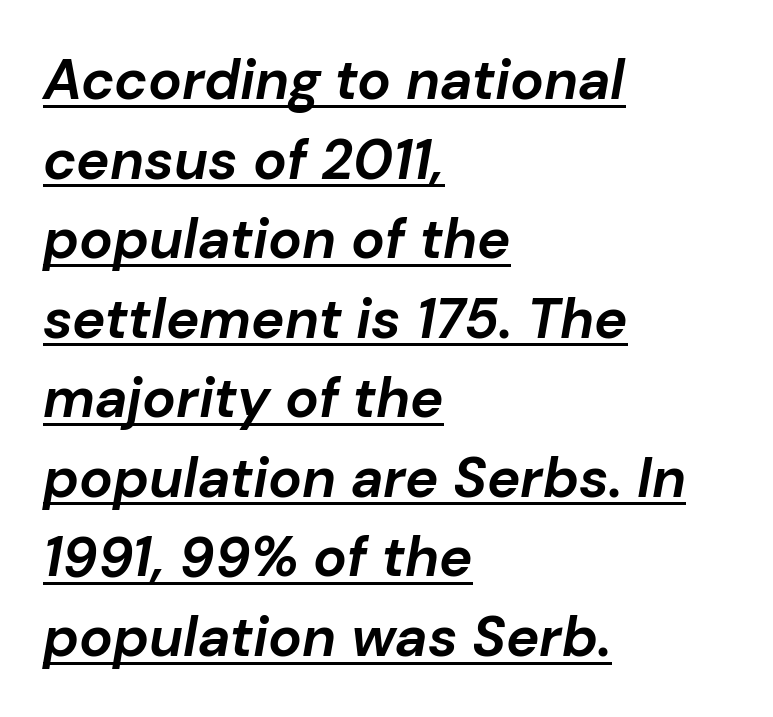
Yep, that's italic — everything's leaning. Thick stems and heavy bowls — unmistakably bold. In CSS terms this would be text-align: left. Somebody hit Ctrl+U on this one — the words are underlined.
